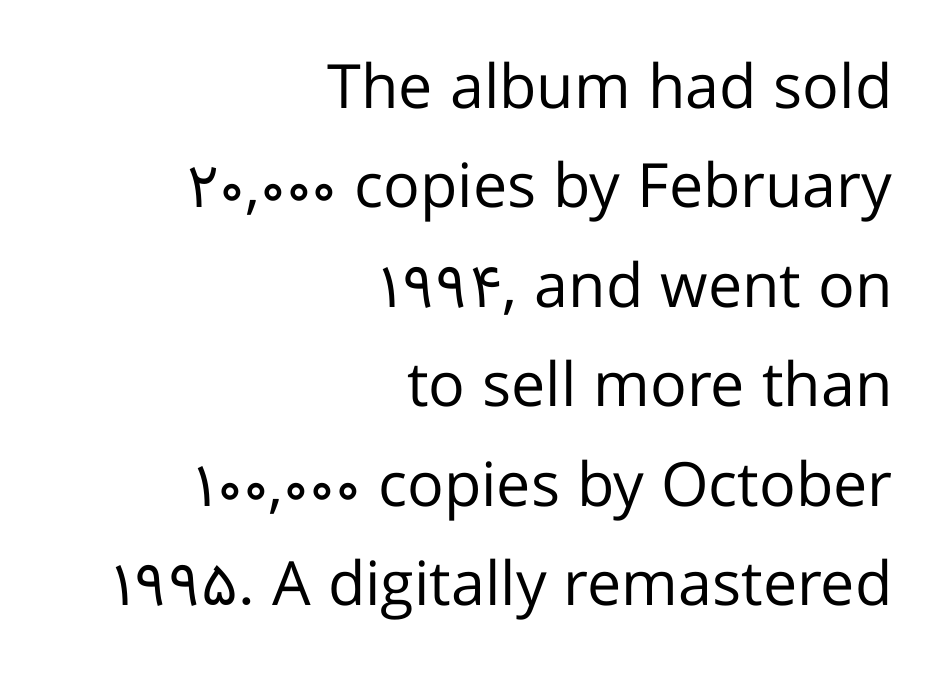
Q: Is the text bold? A: No.
Q: Is the text italic (slanted)? A: No, it is upright.
Q: Is the typeface a serif or a sans-serif typeface? A: Sans-serif.
Q: Is the text underlined? A: No.
Q: How is the paragraph aligned? A: Right-aligned.
Q: Is the spacing between letters normal or unusually wide? A: Normal.
Q: Is the spacing between lines tight, normal or loose? A: Normal.
Q: Width (condensed, normal, or wide)? A: Normal.
Q: Stroke contrast? A: Low.
Q: x-height? A: Medium.
Q: Monospaced? A: No.
